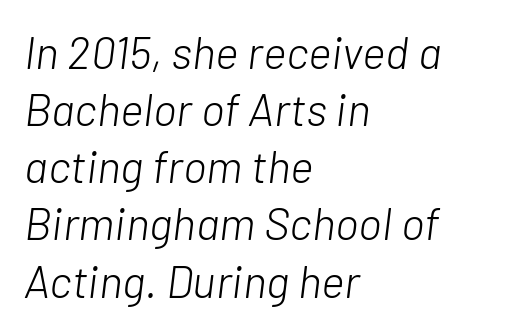
{"italic": "yes", "lean": "right", "slant_degrees": 7, "bold": "no", "weight": "light", "width": "normal", "stroke_contrast": "low", "x_height": "medium", "monospaced": "no", "underline": "no", "align": "left", "line_spacing": "normal", "line_spacing_ratio": 1.27, "letter_spacing": "normal", "letter_spacing_em": 0.0, "glyph_px": 45}
